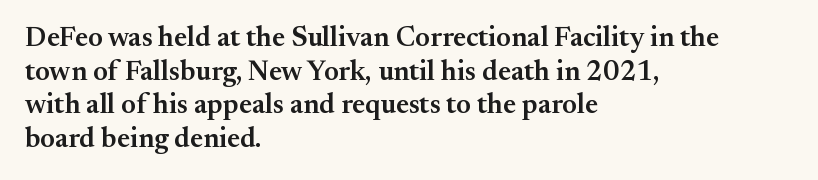
{"serif": "yes", "italic": "no", "bold": "semi", "weight": "semibold", "width": "normal", "stroke_contrast": "medium", "x_height": "small", "monospaced": "no", "underline": "no", "align": "left", "line_spacing_ratio": 1.2, "letter_spacing": "normal", "letter_spacing_em": 0.0, "glyph_px": 28}
